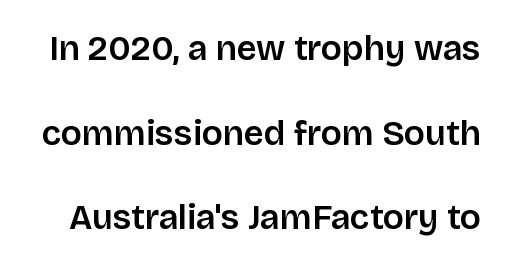
The letters are semibold — heavier than regular but short of a full bold. Here the designer chose a conventional face with non-uniform glyph widths. The letters stand upright; this is a roman face. Rows of type keep a wide berth in the vertical direction. Regarding serifs, this sample does without them.
